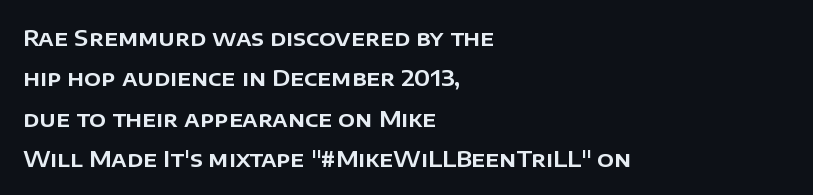
{"italic": "no", "underline": "no", "align": "left", "line_spacing_ratio": 1.83, "letter_spacing": "normal", "letter_spacing_em": 0.0, "glyph_px": 22}
